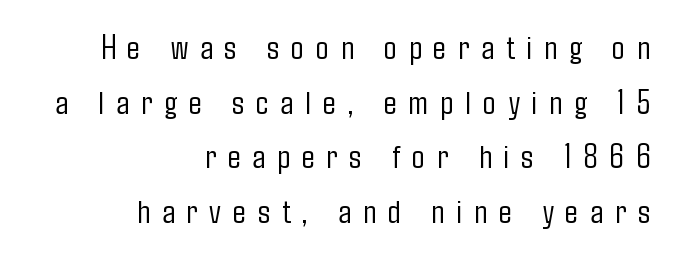
{"serif": "no", "italic": "no", "bold": "no", "weight": "light", "width": "condensed", "stroke_contrast": "low", "x_height": "medium", "monospaced": "no", "underline": "no", "align": "right", "line_spacing": "normal", "line_spacing_ratio": 1.61, "letter_spacing": "wide", "letter_spacing_em": 0.35, "glyph_px": 34}
